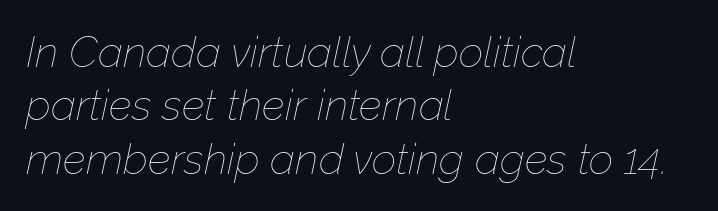
The image shows 43 px thin type, italic (leaning right); set left-aligned, line spacing 1.24x, normal letter spacing, not underlined; low stroke contrast and a medium x-height.
